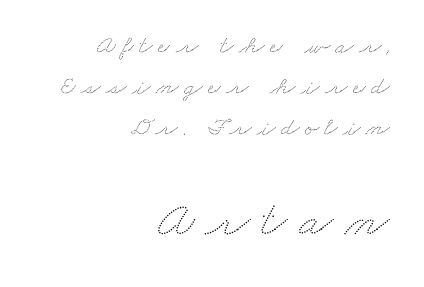
Q: Is the text underlined? A: No.
Q: How is the paragraph aligned? A: Right-aligned.
Q: Is the spacing between letters normal or unusually wide? A: Unusually wide.
Q: Is the spacing between lines tight, normal or loose? A: Normal.
Q: Which block of text is set in a larger size, the first (top) or the second (bottom)? A: The second (bottom) one.
Q: Width (condensed, normal, or wide)? A: Wide.
Q: Stroke contrast? A: Low.
Q: x-height? A: Small.
Q: Monospaced? A: No.
